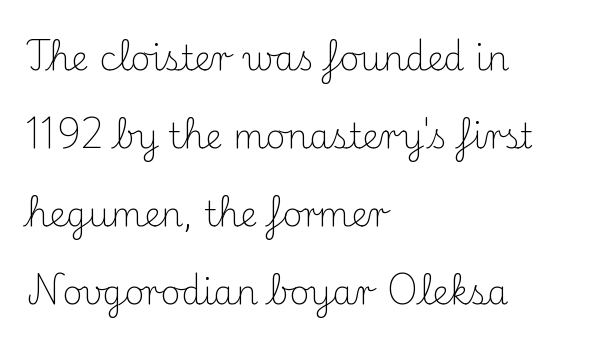
The image shows 34 px light serif type, upright; set left-aligned, loose line spacing (2.29x), normal letter spacing, not underlined; medium stroke contrast and a small x-height.
